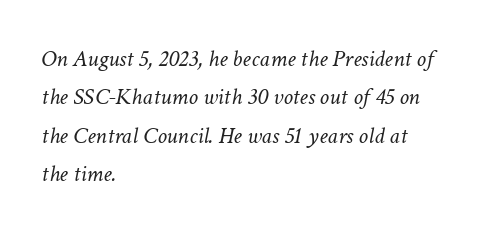
The passage shown has conventional tracking throughout. Stroke mass is kept to a normal reading level or below. Regular leading. Anything drawn beneath the words? Only blank space.
